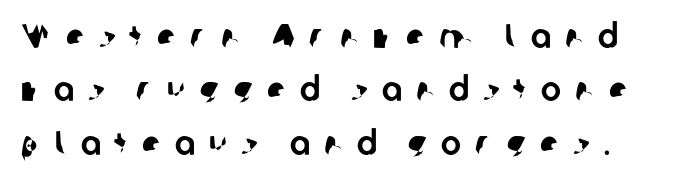
The image shows 34 px sans-serif type; set normal line spacing (1.57x), unusually wide letter spacing (+0.41 em), not underlined; low stroke contrast and a medium x-height.
